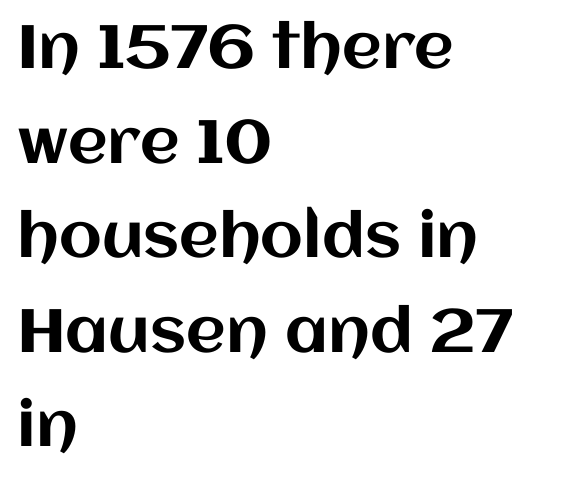
The image shows 61 px text type, upright; set left-aligned, normal line spacing (1.55x), normal letter spacing, not underlined; medium stroke contrast and a large x-height.
